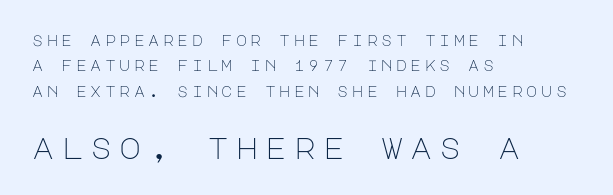
{"serif": "no", "italic": "no", "bold": "no", "weight": "light", "width": "normal", "stroke_contrast": "low", "x_height": "large", "underline": "no", "align": "left", "line_spacing": "normal", "line_spacing_ratio": 1.69, "letter_spacing": "wide", "letter_spacing_em": 0.23, "larger_block": "second", "size_ratio": 2.0, "glyph_px": 30}
